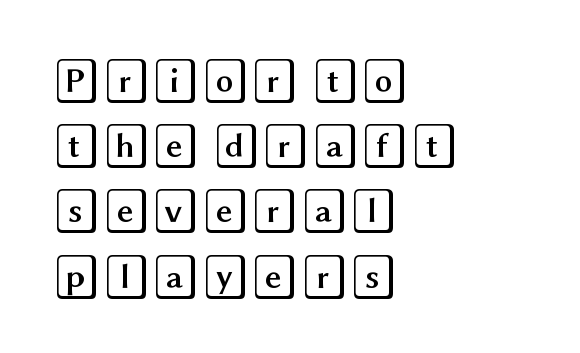
In terms of posture, this sample is upright. Bare-footed words on every line. The line-height multiplier appears to be the usual default. Students, note that the glyphs here touch the page at normal intervals. Leftover space on each line is placed entirely after the last word.
